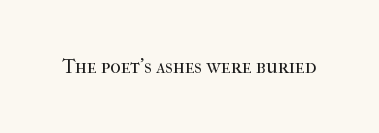
Posture: upright roman. Short note: letters normally spaced. The weight would be labelled regular, book, light, or lighter still. Lines of text with bare space underneath.
